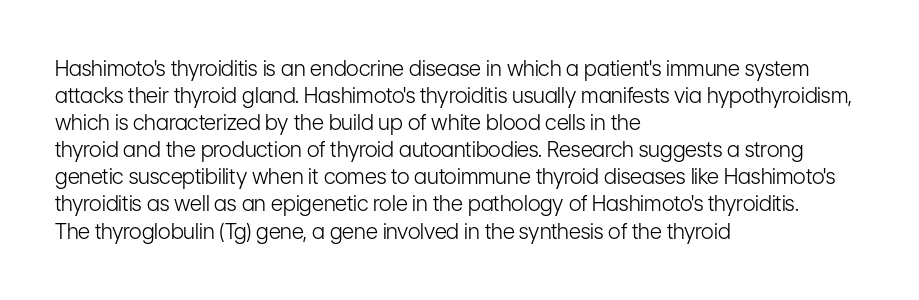
The image shows 21 px text type, upright; set left-aligned, normal line spacing (1.29x), normal letter spacing, not underlined.
